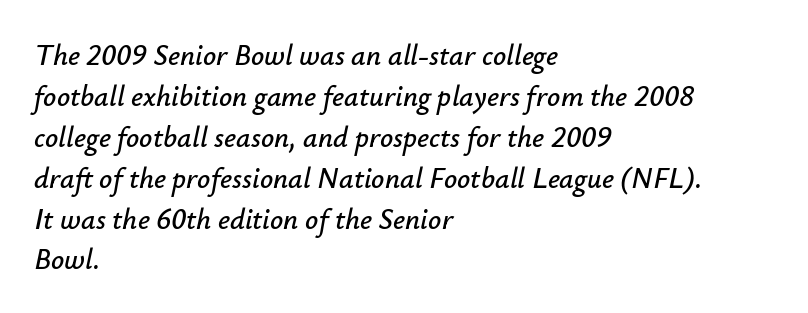
Q: Is the text italic (slanted)? A: Yes, it leans right by about 12 degrees.
Q: Is the text underlined? A: No.
Q: How is the paragraph aligned? A: Left-aligned.
Q: Is the spacing between letters normal or unusually wide? A: Normal.
Q: Is the spacing between lines tight, normal or loose? A: Normal.
Q: Width (condensed, normal, or wide)? A: Normal.
Q: Stroke contrast? A: Low.
Q: x-height? A: Small.
Q: Monospaced? A: No.
